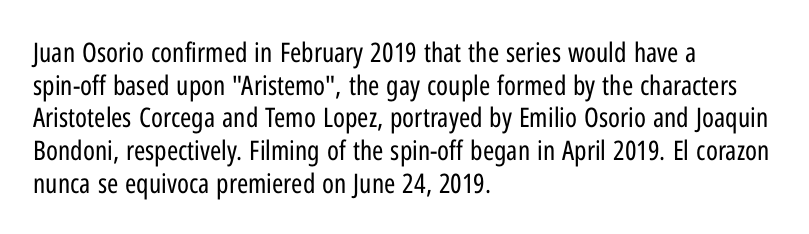
{"italic": "no", "bold": "no", "underline": "no", "align": "left", "line_spacing_ratio": 1.21, "letter_spacing": "normal", "letter_spacing_em": 0.0, "glyph_px": 27}
